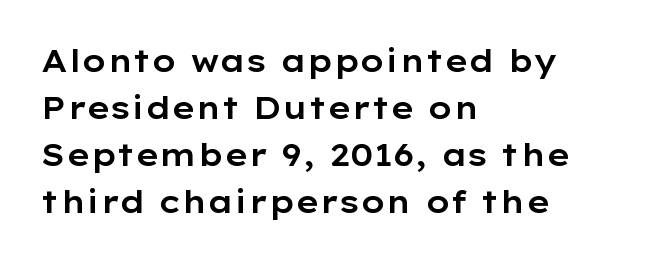
{"serif": "no", "italic": "no", "width": "wide", "stroke_contrast": "low", "x_height": "medium", "monospaced": "no", "underline": "no", "align": "left", "line_spacing": "normal", "line_spacing_ratio": 1.52, "letter_spacing": "normal", "letter_spacing_em": 0.0, "glyph_px": 31}
